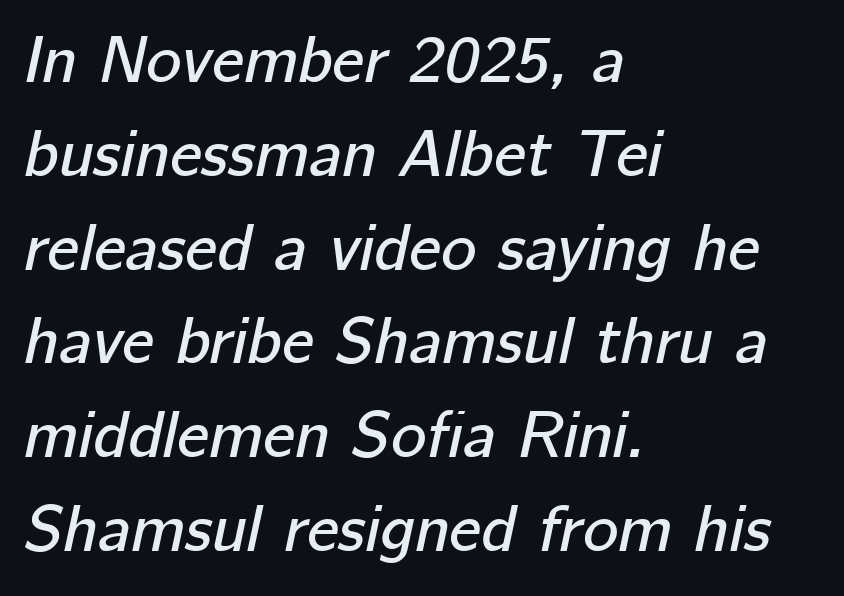
{"italic": "yes", "lean": "right", "slant_degrees": 12, "width": "normal", "stroke_contrast": "low", "x_height": "medium", "monospaced": "no", "underline": "no", "align": "left", "line_spacing": "normal", "line_spacing_ratio": 1.4, "letter_spacing": "normal", "letter_spacing_em": 0.0, "glyph_px": 67}
